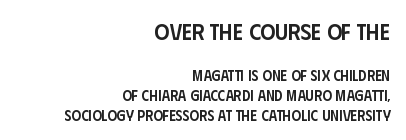
{"italic": "no", "bold": "semi", "underline": "no", "align": "right", "line_spacing": "normal", "line_spacing_ratio": 1.33, "letter_spacing": "normal", "letter_spacing_em": 0.0, "larger_block": "first", "size_ratio": 1.53, "glyph_px": 23}
